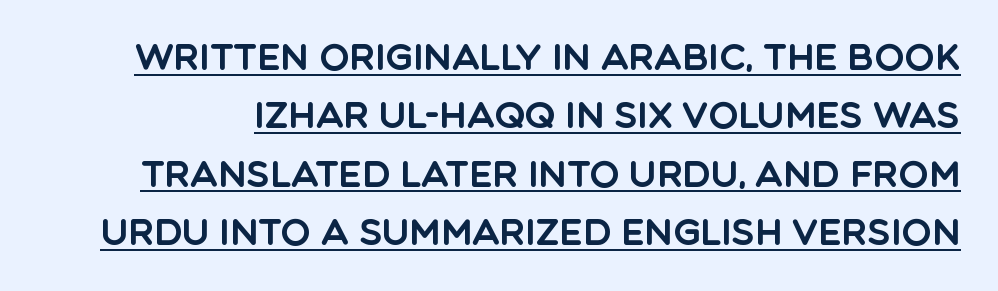
The image shows 36 px sans-serif type, upright; set normal line spacing (1.62x), normal letter spacing, underlined; a large x-height.
